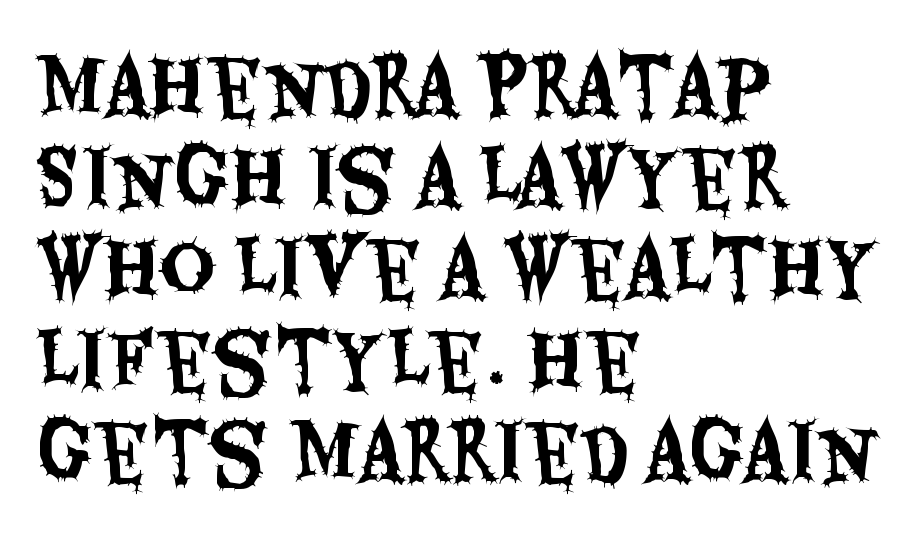
Q: Is the text italic (slanted)? A: No, it is upright.
Q: Is the typeface a serif or a sans-serif typeface? A: Sans-serif.
Q: Is the text underlined? A: No.
Q: How is the paragraph aligned? A: Left-aligned.
Q: Is the spacing between letters normal or unusually wide? A: Normal.
Q: Width (condensed, normal, or wide)? A: Condensed.
Q: Stroke contrast? A: Medium.
Q: x-height? A: Large.
Q: Monospaced? A: No.
